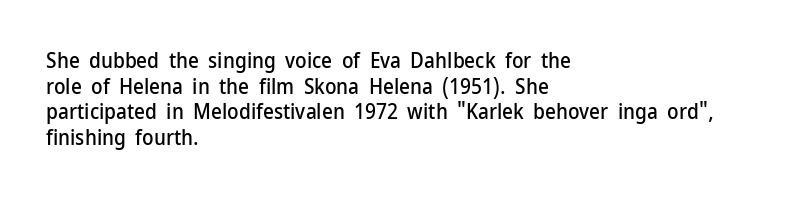
Line beginnings align vertically; line endings do not. Posture: vertical. A typesetter would call this zero additional tracking. The baseline area is clear.
